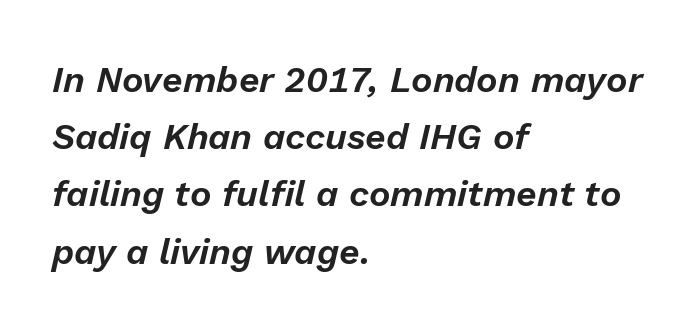
The image shows 36 px text type, italic (leaning right); set left-aligned, normal line spacing (1.59x), normal letter spacing, not underlined; low stroke contrast and a medium x-height.
